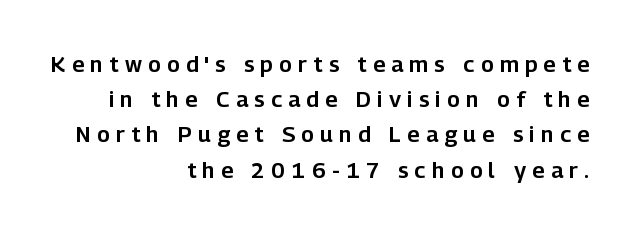
If you measured baseline to baseline, you'd find a middling distance. You can tell it's not italic because the verticals are truly vertical. Is the letter spacing exaggerated? Yes — the characters are pushed far apart. The rag falls on the left side of this text block.
